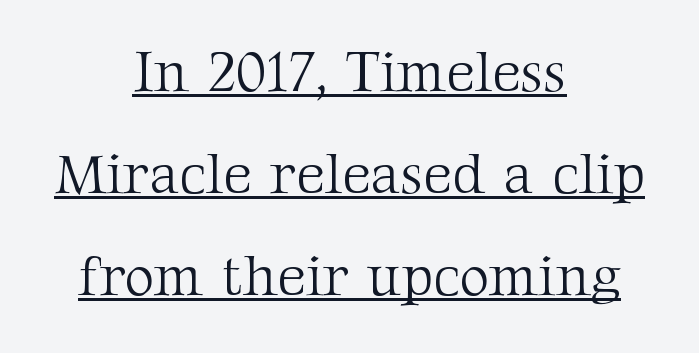
The letters carry serifs — small finishing strokes at the ends of their stems. No extra ink here — the face is not bold. The typesetter has applied underlining to the passage shown. Each letter keeps its own natural width here, so spacing adapts to shape.
